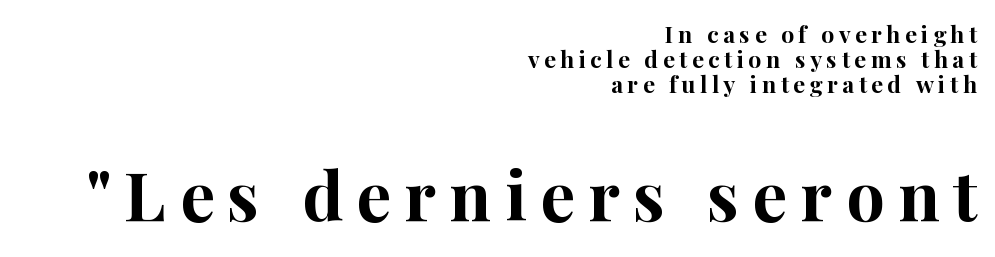
{"serif": "yes", "italic": "no", "bold": "yes", "weight": "bold", "width": "normal", "stroke_contrast": "high", "x_height": "medium", "monospaced": "no", "underline": "no", "align": "right", "line_spacing": "tight", "line_spacing_ratio": 1.08, "letter_spacing": "wide", "letter_spacing_em": 0.2, "larger_block": "second", "size_ratio": 2.96, "glyph_px": 68}
